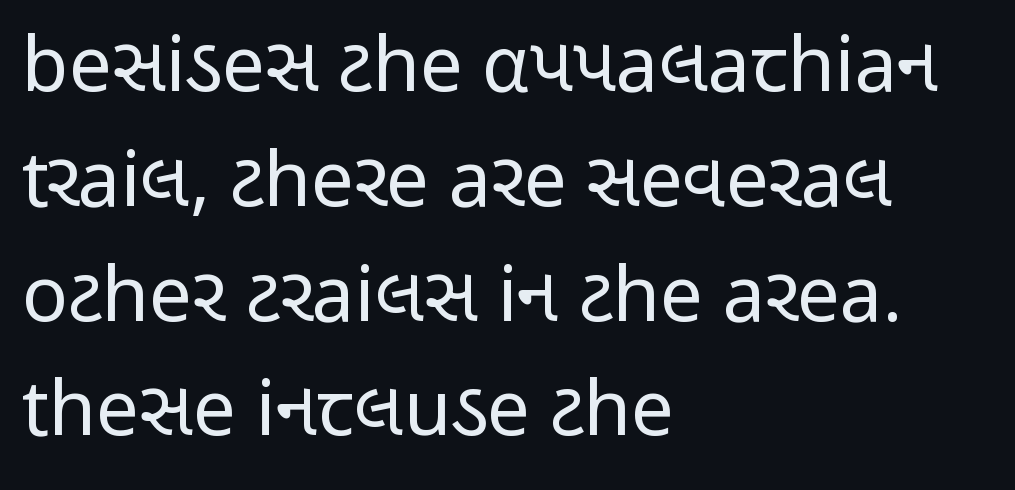
The image shows 76 px regular-weight, condensed sans-serif type, upright; set left-aligned, normal line spacing (1.51x), normal letter spacing, not underlined; low stroke contrast and a medium x-height.
